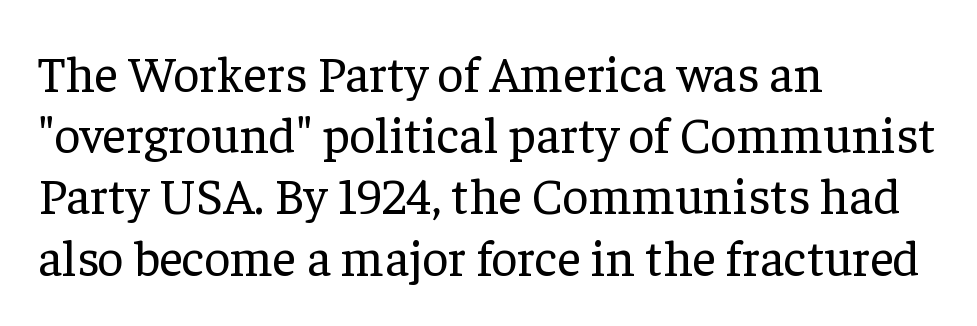
The image shows 51 px regular-weight serif type, upright; set left-aligned, line spacing 1.2x, normal letter spacing, not underlined; low stroke contrast and a medium x-height.
